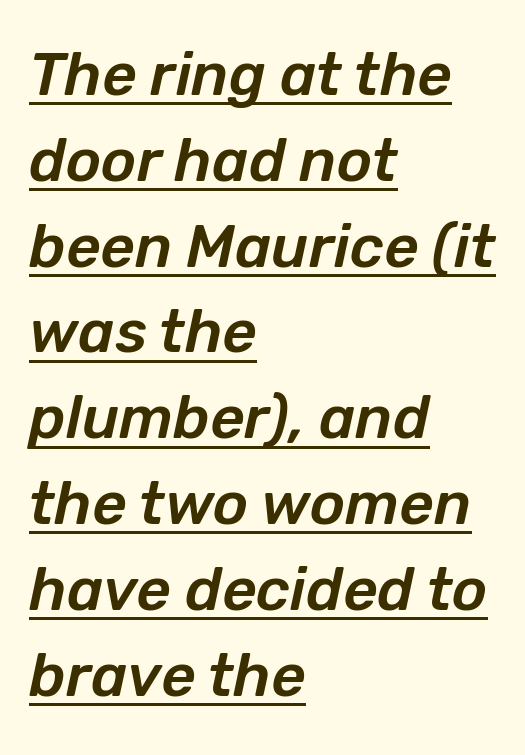
{"italic": "yes", "lean": "right", "slant_degrees": 12, "width": "normal", "stroke_contrast": "low", "x_height": "medium", "monospaced": "no", "underline": "yes", "align": "left", "line_spacing": "normal", "line_spacing_ratio": 1.43, "letter_spacing": "normal", "letter_spacing_em": 0.0, "glyph_px": 60}
